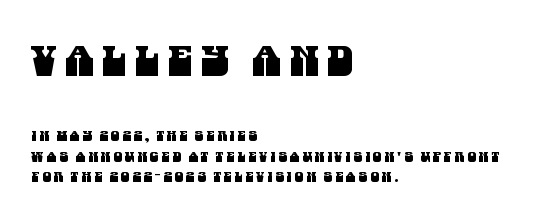
The image shows 42 px condensed sans-serif type; set left-aligned, normal line spacing (1.47x), unusually wide letter spacing (+0.2 em), not underlined; the first (top) block is 3.0x larger; medium stroke contrast and a large x-height.
